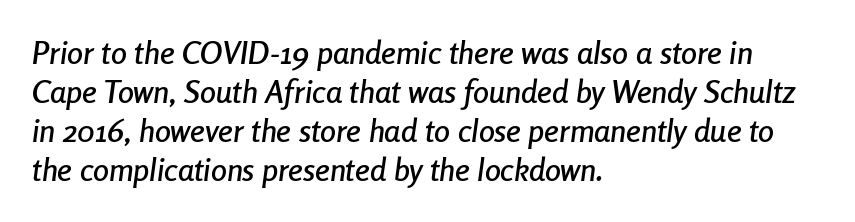
{"italic": "yes", "lean": "right", "slant_degrees": 8, "width": "condensed", "stroke_contrast": "low", "x_height": "medium", "monospaced": "no", "underline": "no", "align": "left", "line_spacing_ratio": 1.22, "letter_spacing": "normal", "letter_spacing_em": 0.0, "glyph_px": 32}
